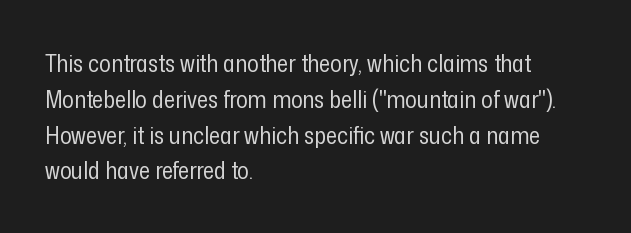
Q: Is the text bold? A: No.
Q: Is the text italic (slanted)? A: No, it is upright.
Q: Is the text underlined? A: No.
Q: How is the paragraph aligned? A: Left-aligned.
Q: Is the spacing between letters normal or unusually wide? A: Normal.
Q: Is the spacing between lines tight, normal or loose? A: Normal.
